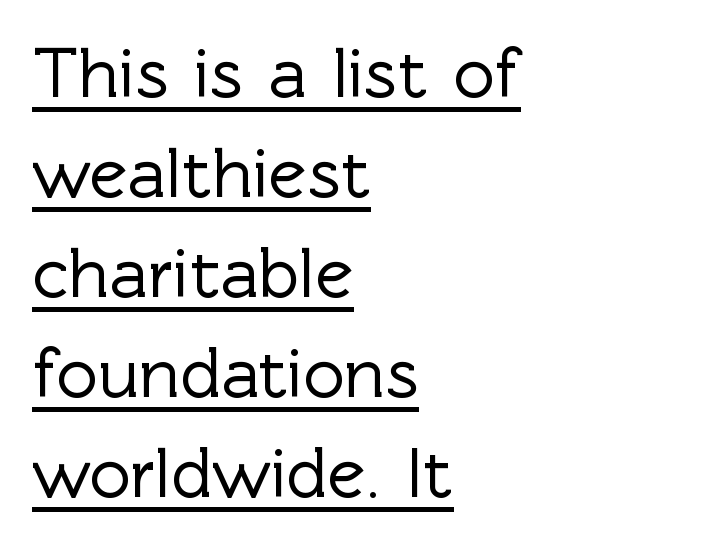
Q: Is the text italic (slanted)? A: No, it is upright.
Q: Is the typeface a serif or a sans-serif typeface? A: Sans-serif.
Q: Is the text underlined? A: Yes.
Q: How is the paragraph aligned? A: Left-aligned.
Q: Is the spacing between letters normal or unusually wide? A: Normal.
Q: Is the spacing between lines tight, normal or loose? A: Normal.
Q: Width (condensed, normal, or wide)? A: Normal.
Q: x-height? A: Medium.
Q: Monospaced? A: No.
